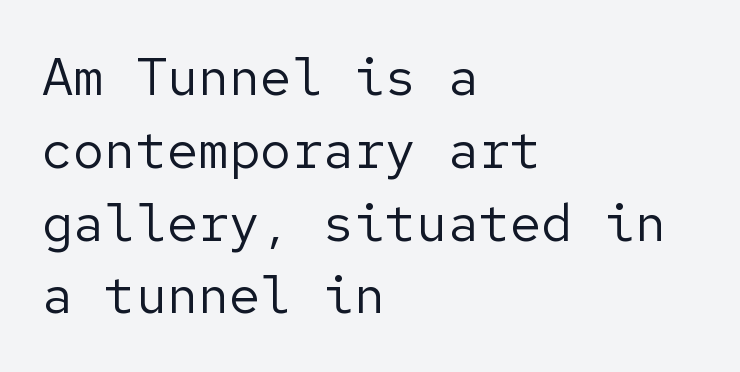
{"serif": "no", "italic": "no", "bold": "no", "weight": "regular", "width": "normal", "stroke_contrast": "low", "x_height": "medium", "underline": "no", "align": "left", "line_spacing": "normal", "line_spacing_ratio": 1.4, "letter_spacing": "normal", "letter_spacing_em": 0.0, "glyph_px": 52}
